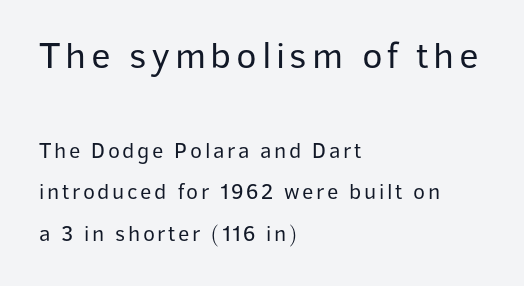
Q: Is the text bold? A: No.
Q: Is the text italic (slanted)? A: No, it is upright.
Q: Is the typeface a serif or a sans-serif typeface? A: Sans-serif.
Q: Is the text underlined? A: No.
Q: How is the paragraph aligned? A: Left-aligned.
Q: Which block of text is set in a larger size, the first (top) or the second (bottom)? A: The first (top) one.
Q: Width (condensed, normal, or wide)? A: Normal.
Q: Stroke contrast? A: Low.
Q: x-height? A: Medium.
Q: Monospaced? A: No.
